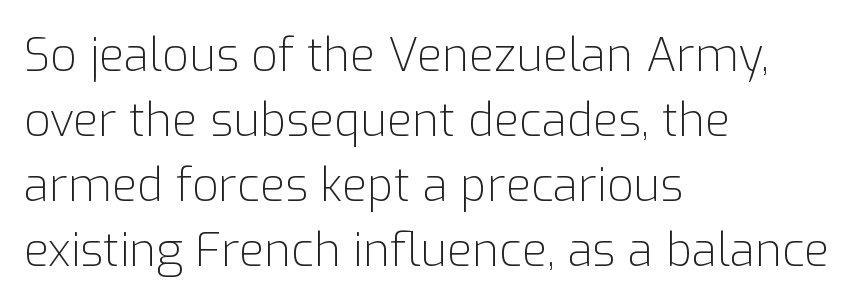
Q: Is the text bold? A: No.
Q: Is the text italic (slanted)? A: No, it is upright.
Q: Is the typeface a serif or a sans-serif typeface? A: Sans-serif.
Q: Is the text underlined? A: No.
Q: How is the paragraph aligned? A: Left-aligned.
Q: Is the spacing between letters normal or unusually wide? A: Normal.
Q: Is the spacing between lines tight, normal or loose? A: Normal.
Q: Width (condensed, normal, or wide)? A: Normal.
Q: Stroke contrast? A: Low.
Q: x-height? A: Medium.
Q: Monospaced? A: No.
